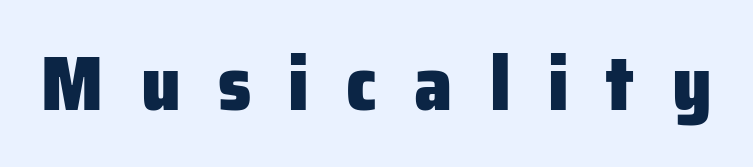
A typesetter would label this face a sans. The face used here is rendered with a markedly widened letterfit. Unlike italic type, these characters show no tilt at all. Bare-footed words on every line.
